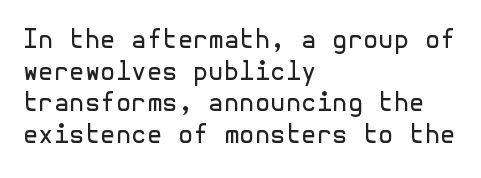
Q: Is the text bold? A: No.
Q: Is the text italic (slanted)? A: No, it is upright.
Q: Is the text underlined? A: No.
Q: How is the paragraph aligned? A: Left-aligned.
Q: Is the spacing between letters normal or unusually wide? A: Normal.
Q: Is the spacing between lines tight, normal or loose? A: Normal.
